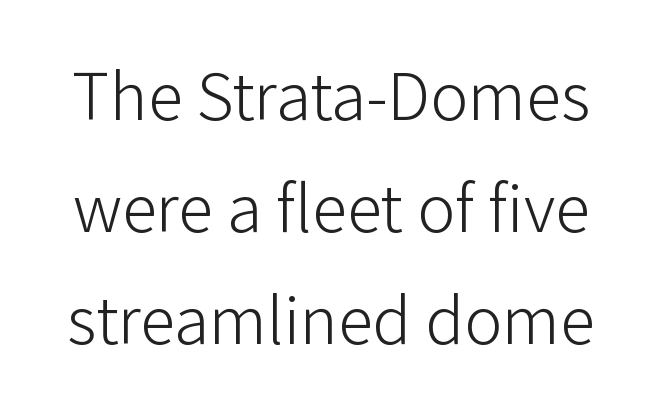
Q: Is the text bold? A: No.
Q: Is the text italic (slanted)? A: No, it is upright.
Q: Is the typeface a serif or a sans-serif typeface? A: Sans-serif.
Q: Is the text underlined? A: No.
Q: Is the spacing between letters normal or unusually wide? A: Normal.
Q: Is the spacing between lines tight, normal or loose? A: Normal.
Q: Width (condensed, normal, or wide)? A: Normal.
Q: Stroke contrast? A: Low.
Q: x-height? A: Medium.
Q: Monospaced? A: No.
